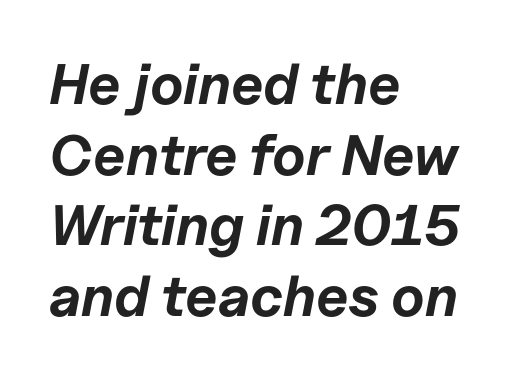
In terms of weight, the rendering is a true, heavy bold. Here the glyphs are tracked normally, forming tight word shapes. Each letter keeps its own natural width here, so spacing adapts to shape. Alignment: flush left. Bare-footed words on every line. Tall strokes in this sample are angled rather than plumb.
